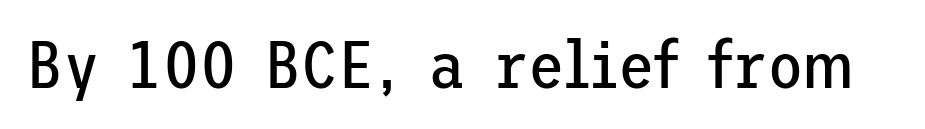
{"serif": "no", "italic": "no", "bold": "no", "weight": "regular", "width": "normal", "stroke_contrast": "low", "x_height": "medium", "underline": "no", "letter_spacing": "normal", "letter_spacing_em": 0.0, "glyph_px": 67}
